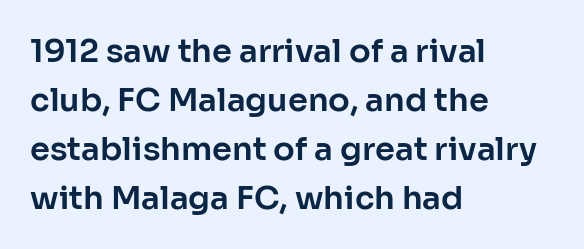
{"serif": "no", "italic": "no", "width": "normal", "stroke_contrast": "low", "x_height": "medium", "monospaced": "no", "underline": "no", "align": "left", "line_spacing": "normal", "line_spacing_ratio": 1.53, "letter_spacing": "normal", "letter_spacing_em": 0.0, "glyph_px": 32}
